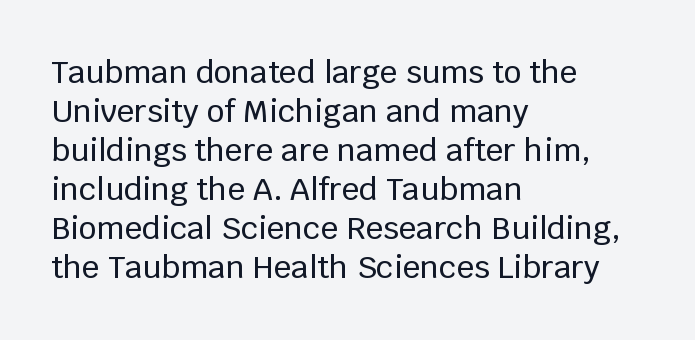
The image shows 31 px sans-serif type, upright; set left-aligned, normal line spacing (1.26x), normal letter spacing, not underlined; low stroke contrast and a large x-height.
